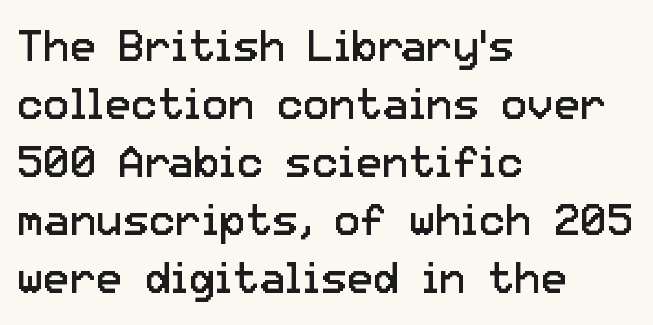
{"serif": "no", "italic": "no", "bold": "no", "weight": "regular", "width": "normal", "stroke_contrast": "low", "x_height": "medium", "monospaced": "no", "underline": "no", "align": "left", "line_spacing": "normal", "line_spacing_ratio": 1.32, "letter_spacing": "normal", "letter_spacing_em": 0.0, "glyph_px": 44}
